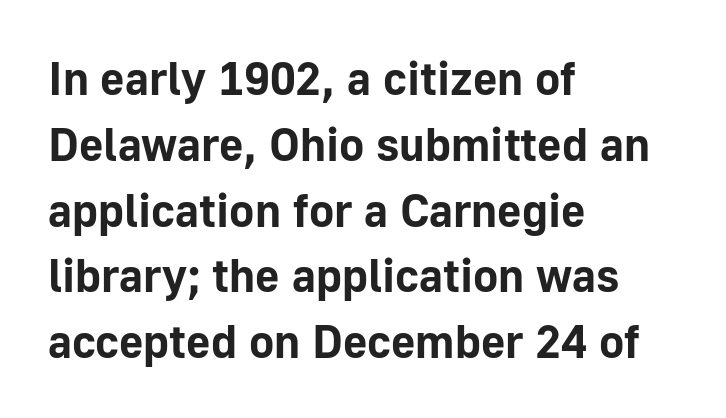
Q: Is the text bold? A: Yes.
Q: Is the text italic (slanted)? A: No, it is upright.
Q: Is the typeface a serif or a sans-serif typeface? A: Sans-serif.
Q: Is the text underlined? A: No.
Q: How is the paragraph aligned? A: Left-aligned.
Q: Is the spacing between letters normal or unusually wide? A: Normal.
Q: Is the spacing between lines tight, normal or loose? A: Normal.
Q: Width (condensed, normal, or wide)? A: Normal.
Q: Stroke contrast? A: Low.
Q: x-height? A: Medium.
Q: Monospaced? A: No.
